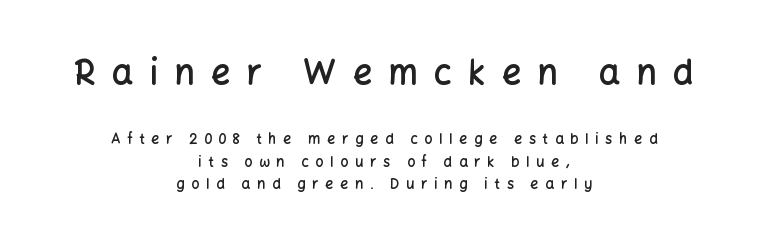
The image shows 34 px semibold sans-serif type, upright; set centered, normal line spacing (1.59x), unusually wide letter spacing (+0.48 em), not underlined; the first (top) block is 2.43x larger; low stroke contrast and a medium x-height.
